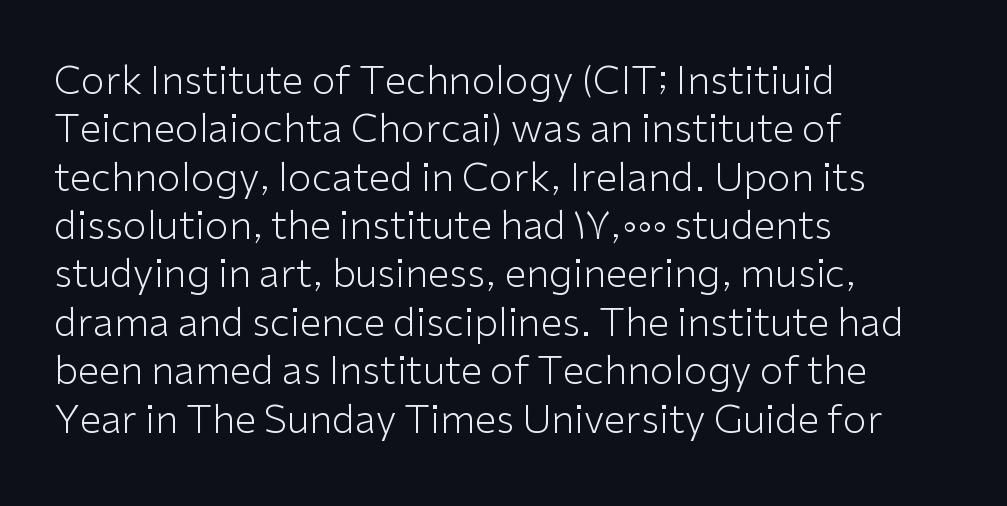
Where is the straight margin? On the left. In terms of posture, this sample is upright. Each word holds together tightly as a unit, with standard inter-letter gaps. A typesetter would call this proportional, since set widths differ per character.
